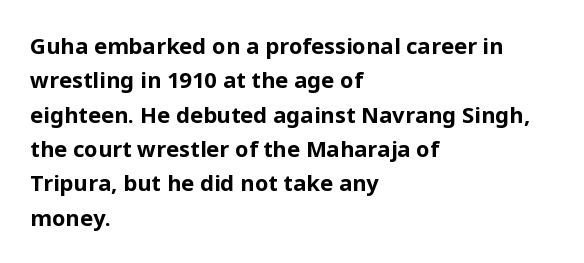
{"italic": "no", "bold": "yes", "underline": "no", "align": "left", "line_spacing": "normal", "line_spacing_ratio": 1.56, "letter_spacing": "normal", "letter_spacing_em": 0.0, "glyph_px": 22}
